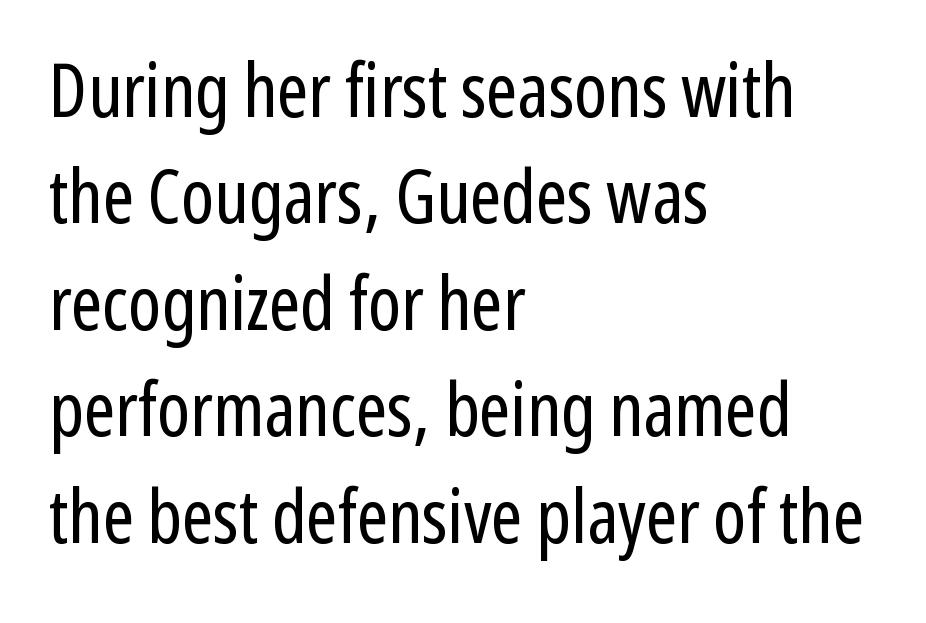
The image shows 75 px regular-weight, condensed sans-serif type, upright; set left-aligned, normal line spacing (1.42x), normal letter spacing, not underlined; low stroke contrast and a medium x-height.
